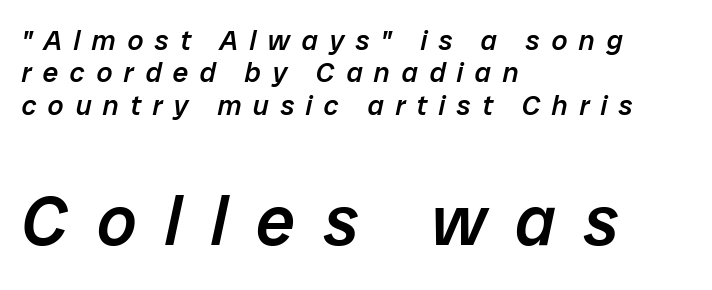
The image shows 70 px semibold type, italic (leaning right); set left-aligned, line spacing 1.16x, unusually wide letter spacing (+0.41 em), not underlined; the second (bottom) block is 2.5x larger; low stroke contrast and a medium x-height.
